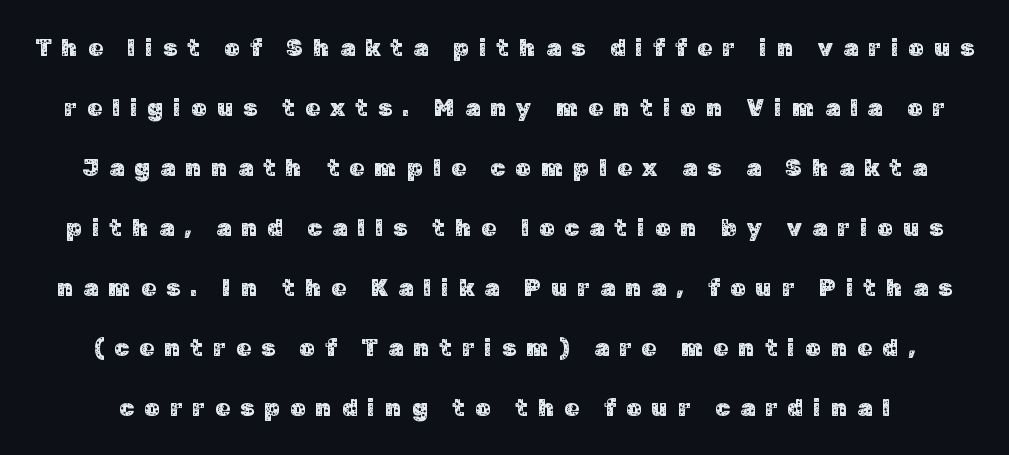
The image shows 24 px text type, upright; set loose line spacing (2.5x), unusually wide letter spacing (+0.42 em), not underlined.
